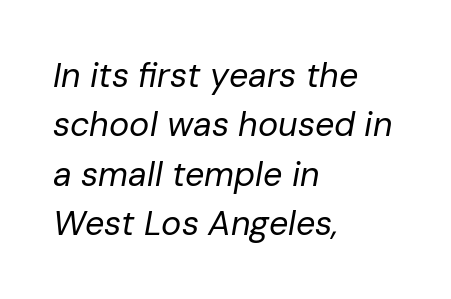
{"italic": "yes", "lean": "right", "slant_degrees": 10, "bold": "no", "weight": "regular", "width": "normal", "stroke_contrast": "low", "x_height": "medium", "monospaced": "no", "underline": "no", "align": "left", "line_spacing": "normal", "line_spacing_ratio": 1.45, "letter_spacing": "normal", "letter_spacing_em": 0.0, "glyph_px": 34}
